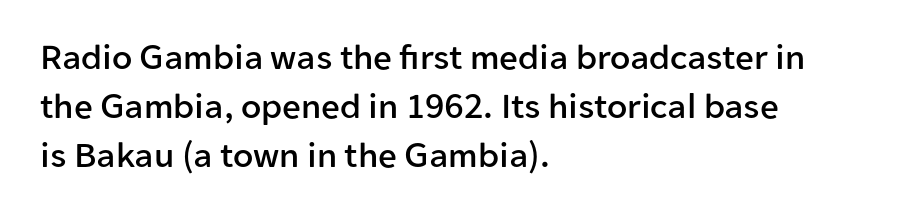
{"serif": "no", "italic": "no", "width": "normal", "stroke_contrast": "low", "x_height": "medium", "monospaced": "no", "underline": "no", "align": "left", "line_spacing": "normal", "line_spacing_ratio": 1.32, "letter_spacing": "normal", "letter_spacing_em": 0.0, "glyph_px": 37}
